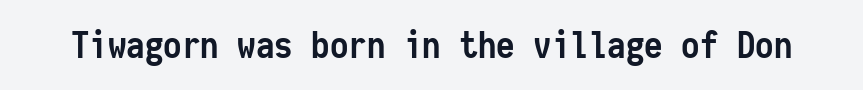
In terms of letterform style, serifs are entirely absent. The rendering uses a bold face; every stroke is thick and dark. The rendering keeps characters at their native spacing. The rendering uses typewriter-style spacing with identical character cells.
